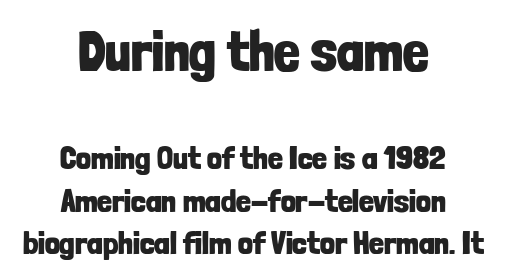
The image shows 57 px bold, condensed sans-serif type, upright; set centered, normal line spacing (1.3x), normal letter spacing, not underlined; the first (top) block is 1.73x larger; low stroke contrast and a medium x-height.
